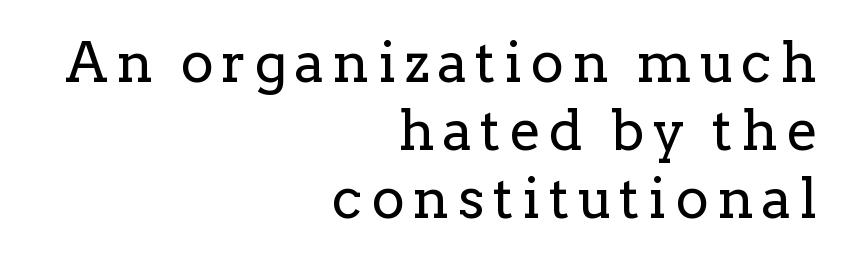
A bare baseline throughout the passage. This is not heavy type; no bold has been used. The paragraph has a hard right edge and a soft left edge. When letters stand straight like this, we call the style roman or upright.
